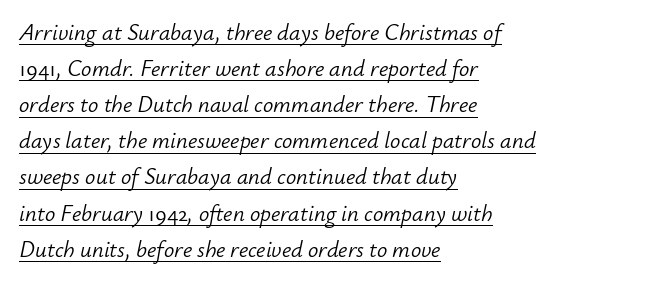
Q: Is the text bold? A: No.
Q: Is the text italic (slanted)? A: Yes, it leans right by about 12 degrees.
Q: Is the text underlined? A: Yes.
Q: How is the paragraph aligned? A: Left-aligned.
Q: Is the spacing between letters normal or unusually wide? A: Normal.
Q: Is the spacing between lines tight, normal or loose? A: Normal.
